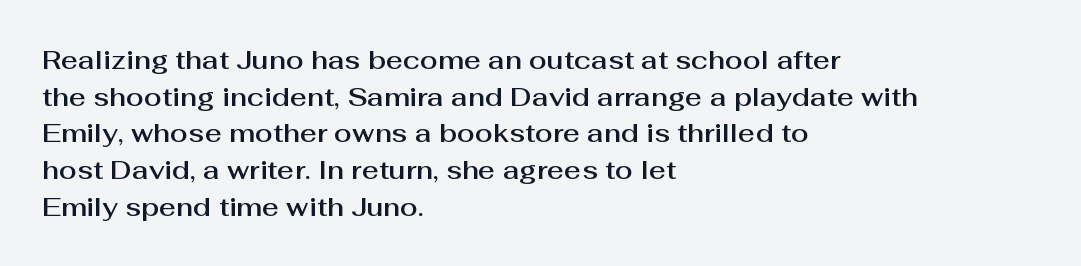
The image shows 26 px text type, upright; set left-aligned, normal line spacing (1.41x), normal letter spacing, not underlined.
